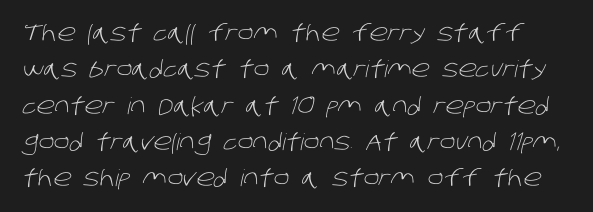
The space directly below the letters is spotless. Quick note: interline space is typical. Nothing heavy about these letters — not bold at all. These lines keep a tight, regular rhythm from letter to letter.
